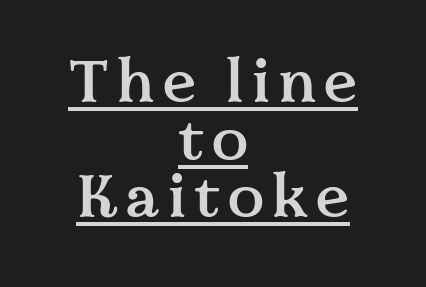
The image shows 60 px semibold serif type, upright; set centered, tight line spacing (0.96x), underlined; medium stroke contrast and a medium x-height.
